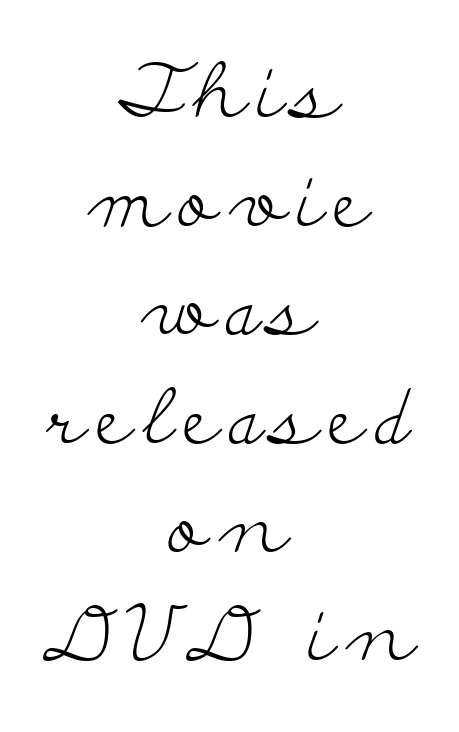
The image shows 76 px light, wide serif type; set centered, normal line spacing (1.43x), not underlined; low stroke contrast and a small x-height.
